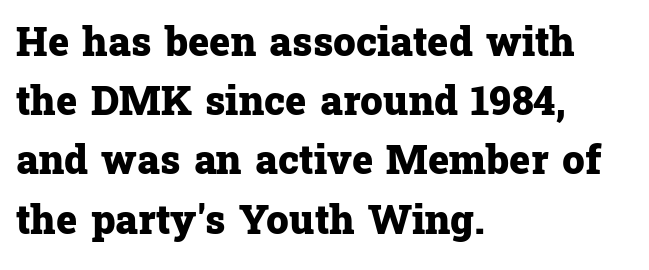
Q: Is the text bold? A: Yes.
Q: Is the text italic (slanted)? A: No, it is upright.
Q: Is the typeface a serif or a sans-serif typeface? A: Serif.
Q: Is the text underlined? A: No.
Q: How is the paragraph aligned? A: Left-aligned.
Q: Is the spacing between letters normal or unusually wide? A: Normal.
Q: Is the spacing between lines tight, normal or loose? A: Normal.
Q: Width (condensed, normal, or wide)? A: Normal.
Q: Stroke contrast? A: Low.
Q: x-height? A: Medium.
Q: Monospaced? A: No.
